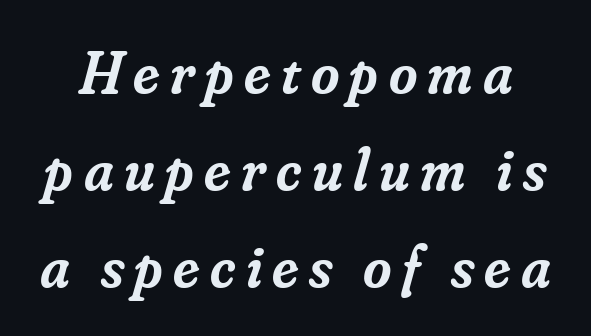
Q: Is the text bold? A: Semi-bold.
Q: Is the text italic (slanted)? A: Yes, it leans right by about 16 degrees.
Q: Is the typeface a serif or a sans-serif typeface? A: Serif.
Q: Is the text underlined? A: No.
Q: Is the spacing between lines tight, normal or loose? A: Normal.
Q: Width (condensed, normal, or wide)? A: Normal.
Q: Stroke contrast? A: Low.
Q: x-height? A: Small.
Q: Monospaced? A: No.
